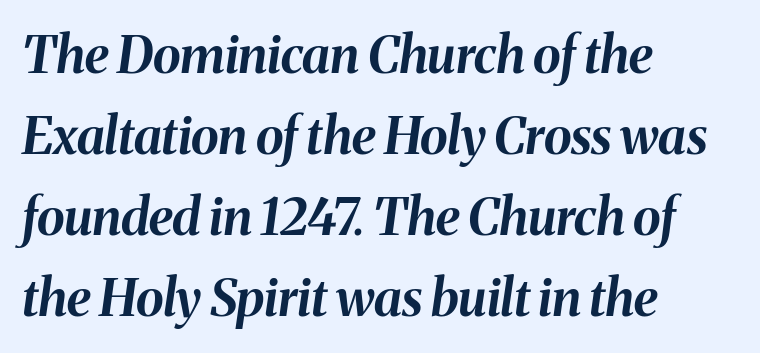
The image shows 51 px bold type, italic (leaning right); set left-aligned, normal line spacing (1.59x), normal letter spacing, not underlined; medium stroke contrast and a medium x-height.
